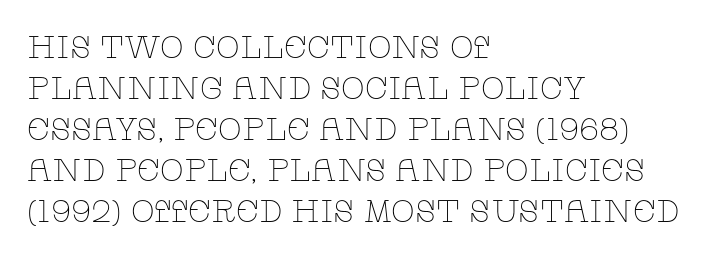
{"serif": "yes", "italic": "no", "bold": "no", "weight": "thin", "width": "wide", "stroke_contrast": "low", "x_height": "large", "monospaced": "no", "underline": "no", "align": "left", "line_spacing": "normal", "line_spacing_ratio": 1.32, "letter_spacing": "normal", "letter_spacing_em": 0.0, "glyph_px": 31}
